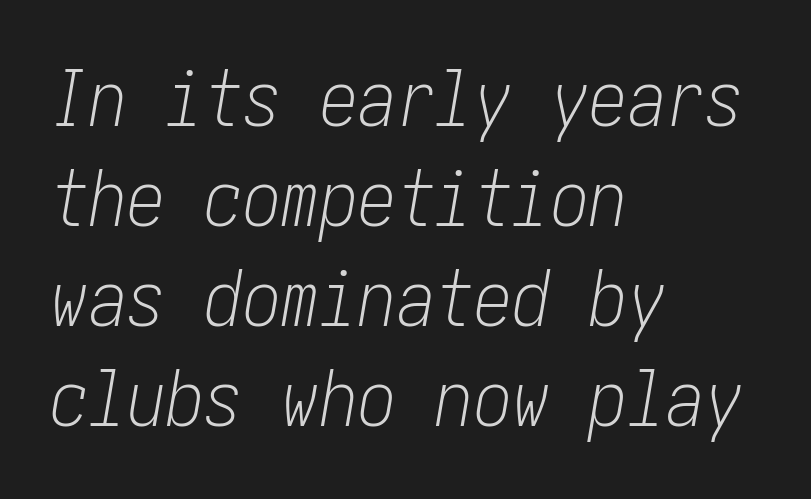
If you drew a line through each stem, it would be angled. Standard letterfit; no display-style spreading of the glyphs. Caption: multi-line text, flush left, ragged right. The space directly below the letters is spotless.
